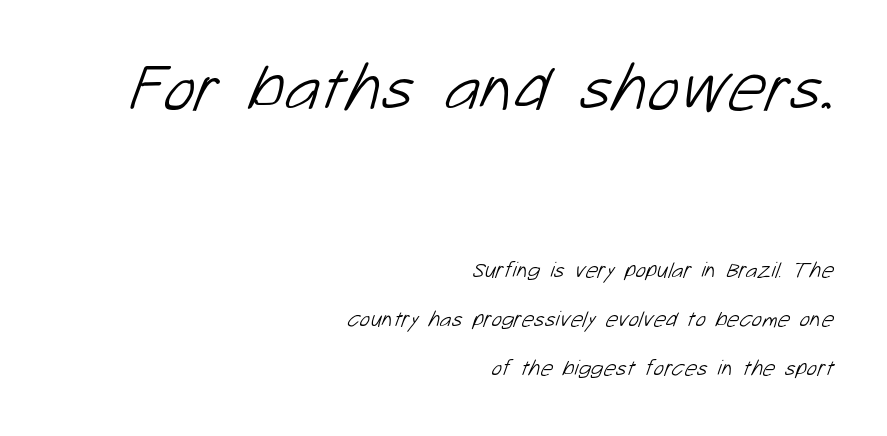
Q: Is the text bold? A: No.
Q: Is the typeface a serif or a sans-serif typeface? A: Sans-serif.
Q: Is the text underlined? A: No.
Q: How is the paragraph aligned? A: Right-aligned.
Q: Is the spacing between letters normal or unusually wide? A: Normal.
Q: Is the spacing between lines tight, normal or loose? A: Loose.
Q: Which block of text is set in a larger size, the first (top) or the second (bottom)? A: The first (top) one.
Q: Width (condensed, normal, or wide)? A: Normal.
Q: Stroke contrast? A: Low.
Q: x-height? A: Medium.
Q: Monospaced? A: No.
